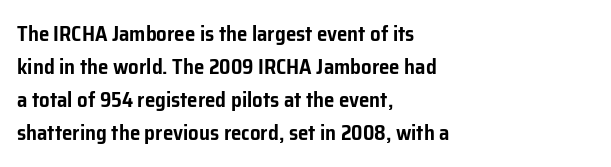
Q: Is the text italic (slanted)? A: No, it is upright.
Q: Is the text underlined? A: No.
Q: How is the paragraph aligned? A: Left-aligned.
Q: Is the spacing between letters normal or unusually wide? A: Normal.
Q: Is the spacing between lines tight, normal or loose? A: Normal.
